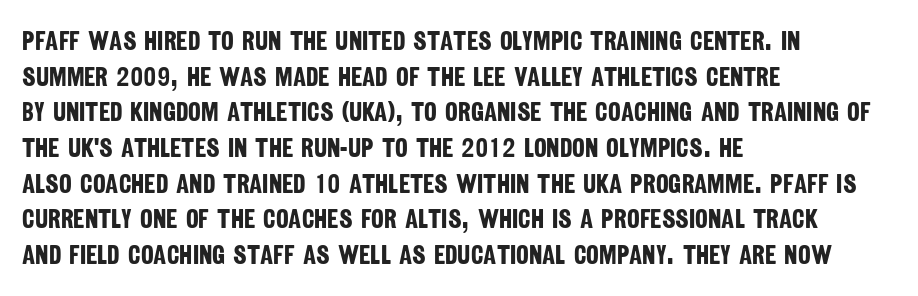
Q: Is the text bold? A: Yes.
Q: Is the text underlined? A: No.
Q: How is the paragraph aligned? A: Left-aligned.
Q: Is the spacing between letters normal or unusually wide? A: Normal.
Q: Is the spacing between lines tight, normal or loose? A: Normal.
